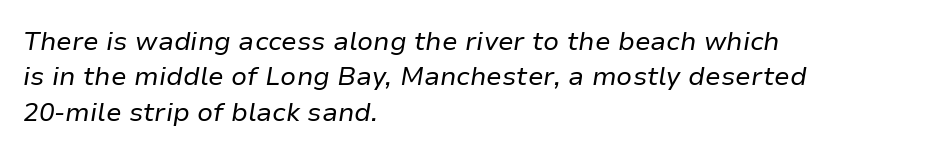
Q: Is the text bold? A: No.
Q: Is the text italic (slanted)? A: Yes, it leans right by about 9 degrees.
Q: Is the text underlined? A: No.
Q: How is the paragraph aligned? A: Left-aligned.
Q: Is the spacing between letters normal or unusually wide? A: Normal.
Q: Is the spacing between lines tight, normal or loose? A: Normal.
